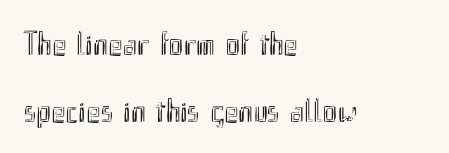
{"italic": "no", "width": "condensed", "x_height": "small", "monospaced": "no", "underline": "no", "align": "left", "line_spacing": "loose", "line_spacing_ratio": 1.96, "letter_spacing": "normal", "letter_spacing_em": 0.0, "glyph_px": 34}
